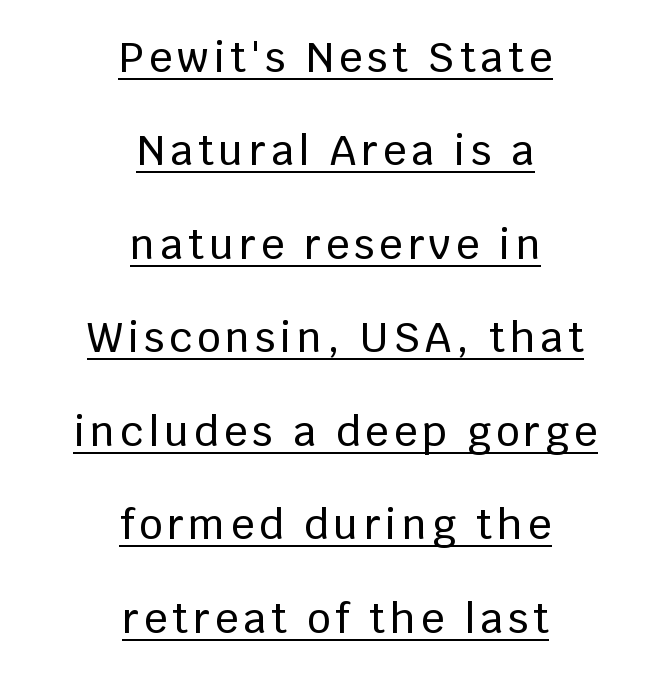
{"serif": "no", "italic": "no", "width": "normal", "stroke_contrast": "low", "x_height": "large", "monospaced": "no", "underline": "yes", "align": "center", "line_spacing": "loose", "line_spacing_ratio": 2.28, "glyph_px": 41}
